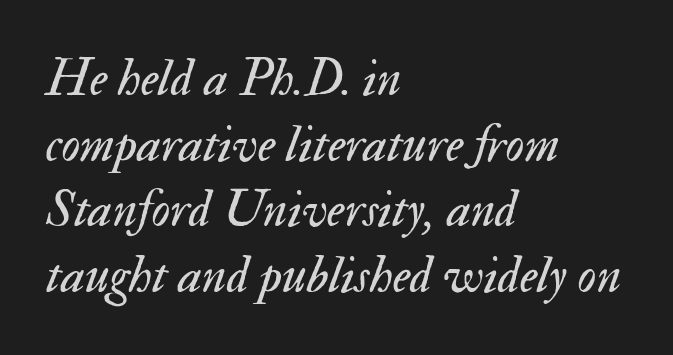
Each line starts at the same left margin while the right side varies. The specimen omits any rule beneath the text block's lines. The glyphs look as if they've been sheared to an angle. The rows are spaced the way most documents space them. Words appear dense and cohesive because spacing is normal.
